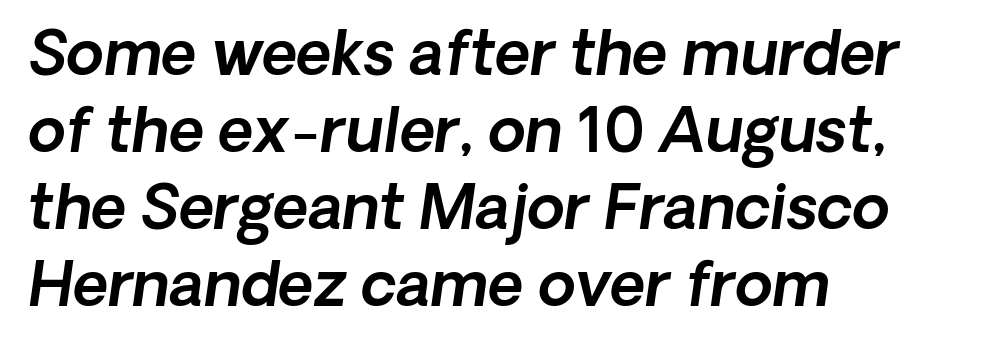
{"serif": "no", "width": "normal", "x_height": "medium", "monospaced": "no", "underline": "no", "align": "left", "line_spacing": "normal", "line_spacing_ratio": 1.26, "letter_spacing": "normal", "letter_spacing_em": 0.0, "glyph_px": 61}
